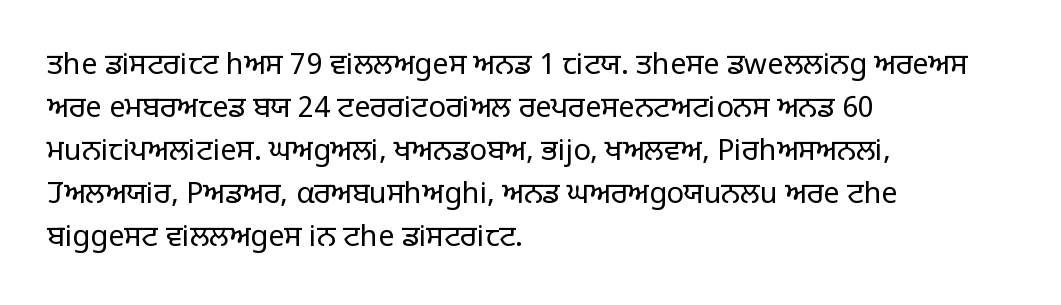
The image shows 29 px light sans-serif type, upright; set left-aligned, normal line spacing (1.48x), normal letter spacing, not underlined; low stroke contrast and a large x-height.
